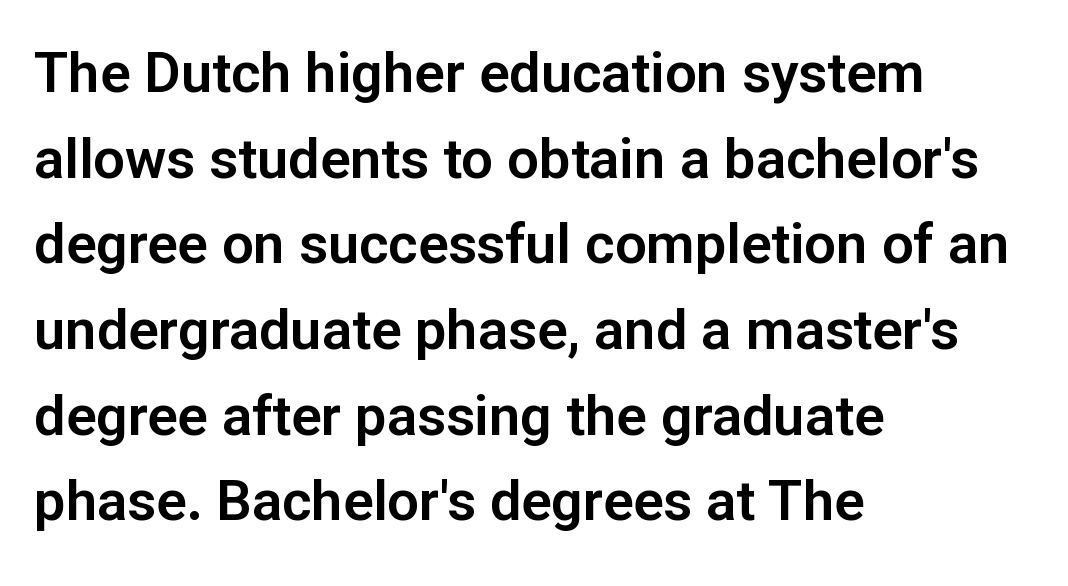
The horizontal fit of the characters is conventional and even. If you measured baseline to baseline, you'd find a middling distance. Notice how the stems are strictly vertical — no italics here. Each letter keeps its own natural width here, so spacing adapts to shape.
